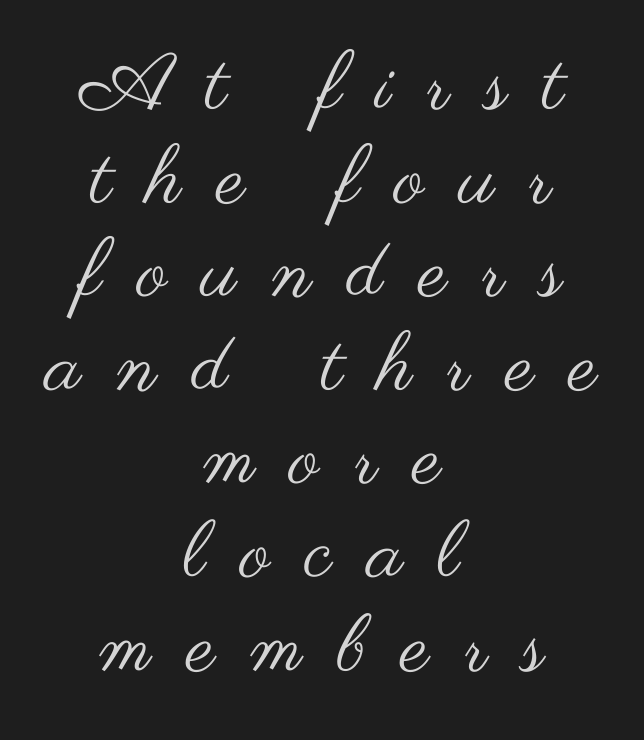
The image shows 80 px regular-weight, wide sans-serif type; set centered, line spacing 1.17x, unusually wide letter spacing (+0.44 em), not underlined; medium stroke contrast and a small x-height.
